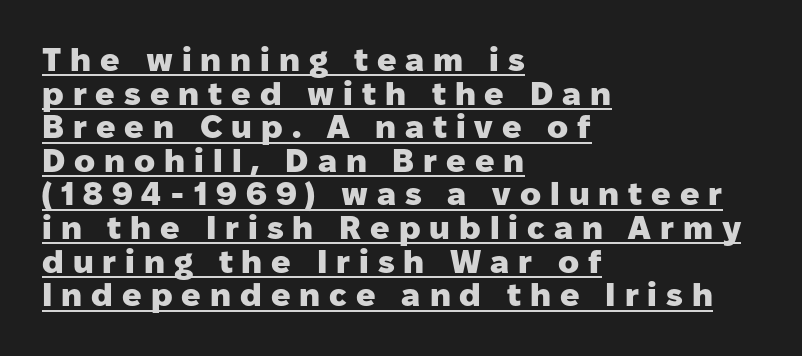
The image shows 32 px heavy sans-serif type, upright; set left-aligned, tight line spacing (1.05x), unusually wide letter spacing (+0.28 em), underlined; low stroke contrast and a medium x-height.
